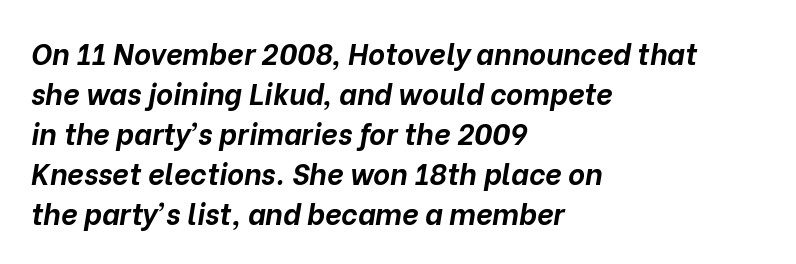
The image shows 29 px bold type, italic (leaning right); set left-aligned, normal line spacing (1.38x), normal letter spacing, not underlined; low stroke contrast and a medium x-height.
